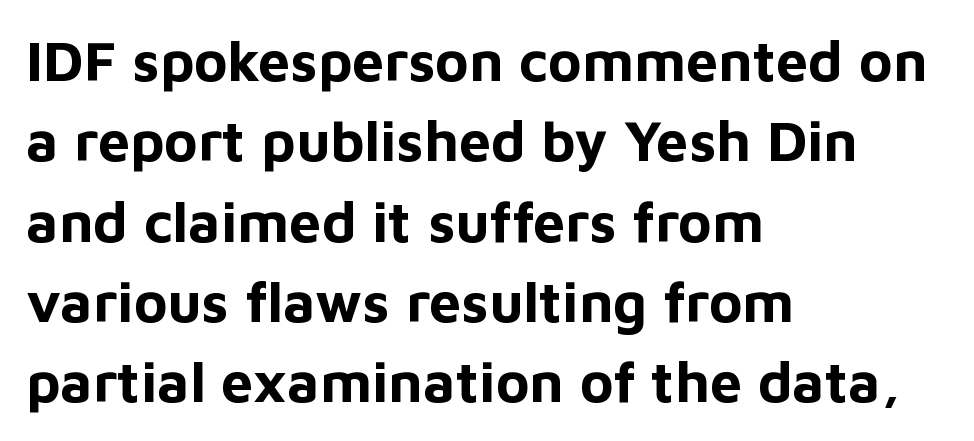
{"serif": "no", "italic": "no", "bold": "yes", "weight": "bold", "width": "normal", "stroke_contrast": "low", "x_height": "medium", "monospaced": "no", "underline": "no", "align": "left", "line_spacing": "normal", "line_spacing_ratio": 1.41, "letter_spacing": "normal", "letter_spacing_em": 0.0, "glyph_px": 57}
